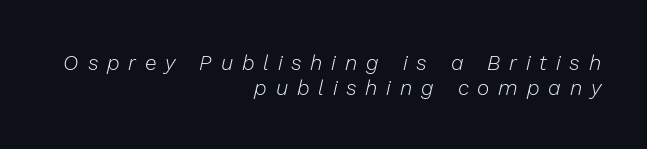
{"italic": "yes", "lean": "right", "slant_degrees": 13, "bold": "no", "underline": "no", "align": "right", "line_spacing_ratio": 1.17, "letter_spacing": "wide", "letter_spacing_em": 0.42, "glyph_px": 21}
